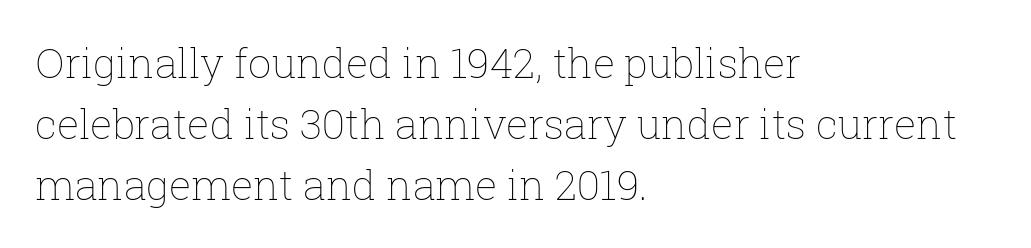
Q: Is the text bold? A: No.
Q: Is the text italic (slanted)? A: No, it is upright.
Q: Is the text underlined? A: No.
Q: How is the paragraph aligned? A: Left-aligned.
Q: Is the spacing between letters normal or unusually wide? A: Normal.
Q: Is the spacing between lines tight, normal or loose? A: Normal.
Q: Width (condensed, normal, or wide)? A: Normal.
Q: Stroke contrast? A: Low.
Q: x-height? A: Medium.
Q: Monospaced? A: No.
